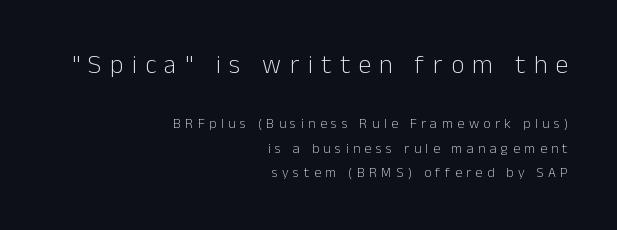
This rendering features lettering with no underline. Which margin do the lines hug? The right one — the left edge is uneven. A typesetter would mark this as roman, not italic. Look at the tracking — it's clearly loosened, letters drifting apart. Character size in the leading block exceeds that of the trailing block.
